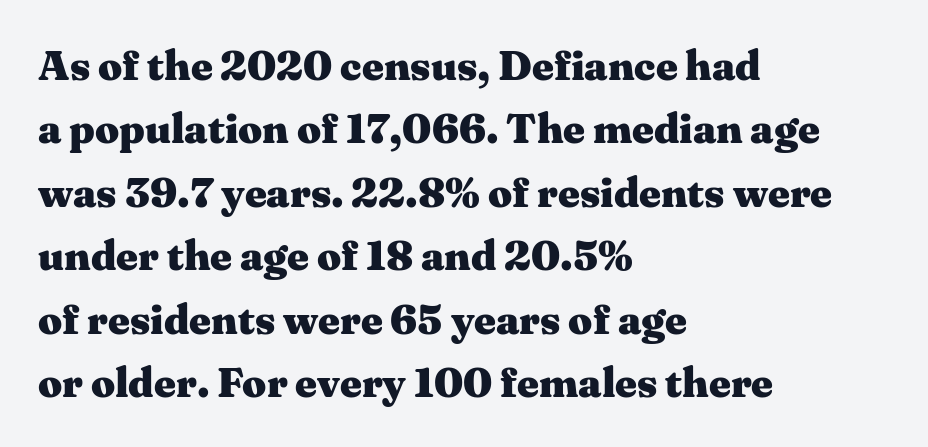
{"serif": "yes", "italic": "no", "bold": "yes", "weight": "heavy", "width": "wide", "stroke_contrast": "medium", "x_height": "medium", "monospaced": "no", "underline": "no", "align": "left", "line_spacing": "normal", "line_spacing_ratio": 1.51, "letter_spacing": "normal", "letter_spacing_em": 0.0, "glyph_px": 42}
